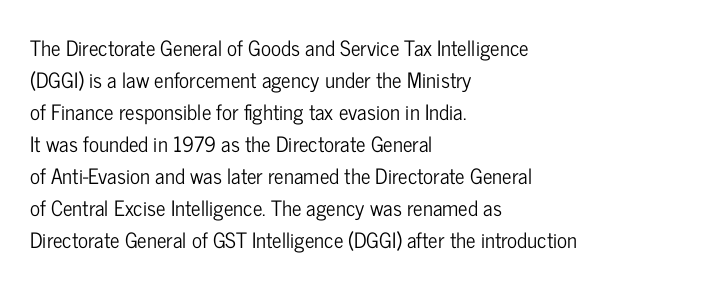
Q: Is the text italic (slanted)? A: No, it is upright.
Q: Is the text underlined? A: No.
Q: How is the paragraph aligned? A: Left-aligned.
Q: Is the spacing between letters normal or unusually wide? A: Normal.
Q: Is the spacing between lines tight, normal or loose? A: Normal.
